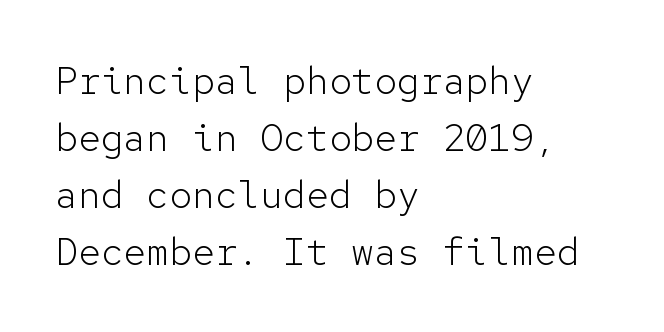
The image shows 38 px light sans-serif type, upright, monospaced; set left-aligned, normal line spacing (1.5x), normal letter spacing, not underlined; low stroke contrast and a medium x-height.
